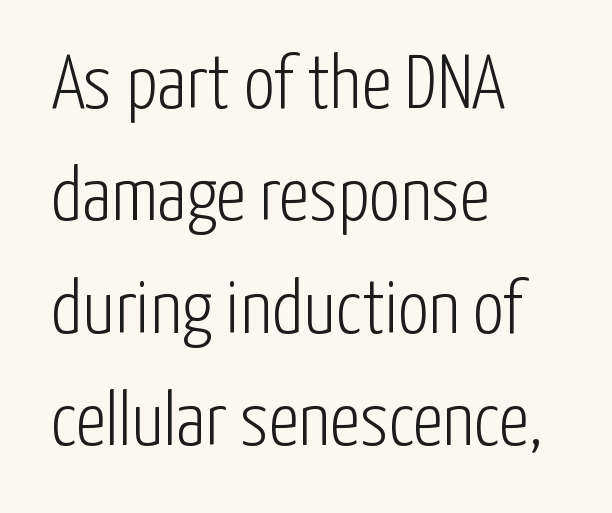
{"serif": "no", "italic": "no", "bold": "no", "weight": "light", "width": "condensed", "stroke_contrast": "low", "x_height": "medium", "monospaced": "no", "underline": "no", "align": "left", "line_spacing": "normal", "line_spacing_ratio": 1.46, "letter_spacing": "normal", "letter_spacing_em": 0.0, "glyph_px": 77}
